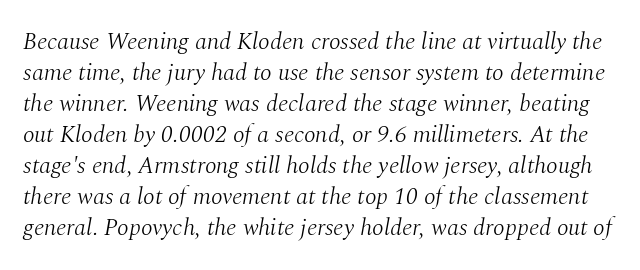
{"italic": "yes", "lean": "right", "slant_degrees": 10, "bold": "no", "underline": "no", "line_spacing": "normal", "line_spacing_ratio": 1.29, "letter_spacing": "normal", "letter_spacing_em": 0.0, "glyph_px": 24}
